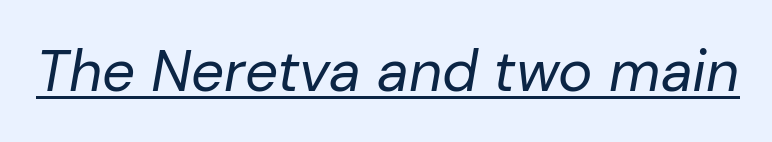
{"italic": "yes", "lean": "right", "slant_degrees": 10, "bold": "no", "weight": "regular", "width": "normal", "stroke_contrast": "low", "x_height": "medium", "monospaced": "no", "underline": "yes", "letter_spacing": "normal", "letter_spacing_em": 0.0, "glyph_px": 58}
